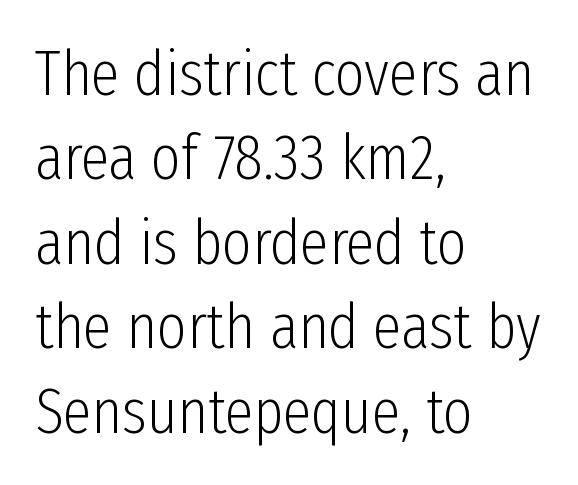
The image shows 64 px light, condensed sans-serif type, upright; set left-aligned, normal line spacing (1.32x), normal letter spacing, not underlined; low stroke contrast and a medium x-height.
